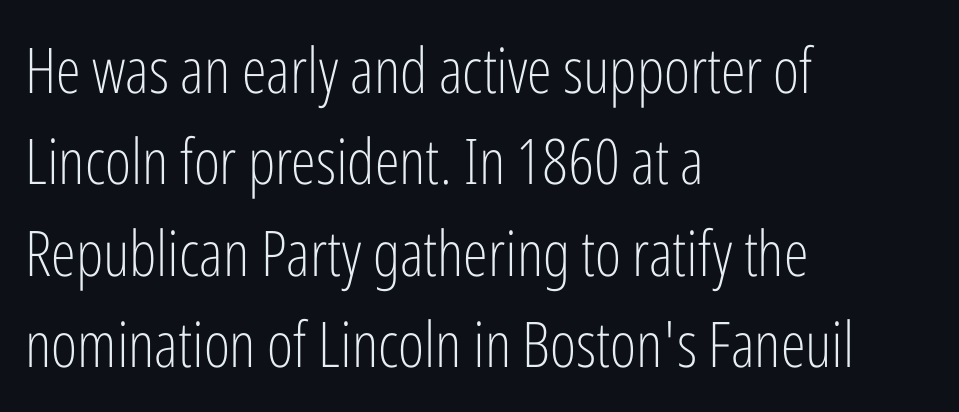
A normal amount of white space separates one row of letters from the next. A typesetter would call this zero additional tracking. Nothing heavy about these letters — not bold at all. Each row of text sits above clean, open space. Note: no serifs on the glyphs.
